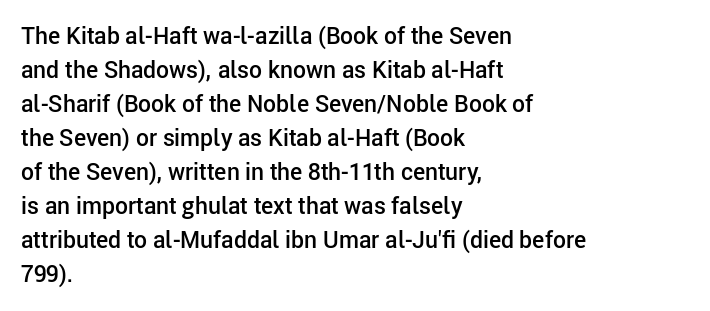
The image shows 23 px text type, upright; set left-aligned, normal line spacing (1.48x), normal letter spacing, not underlined.
